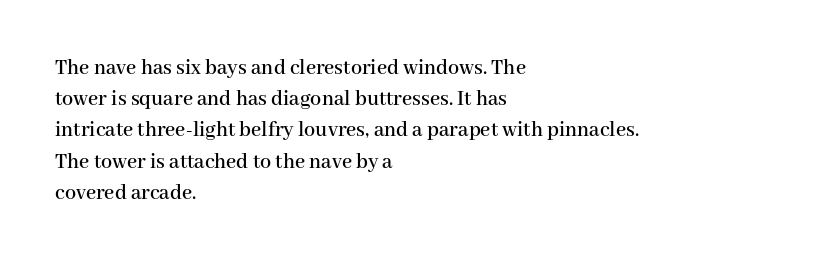
Nope, not italic — everything's standing straight. You could call the tracking neutral — neither tight nor loose. Descenders hang freely into open space. Vertical spacing — default. The compositor pushed each line to the left boundary.
